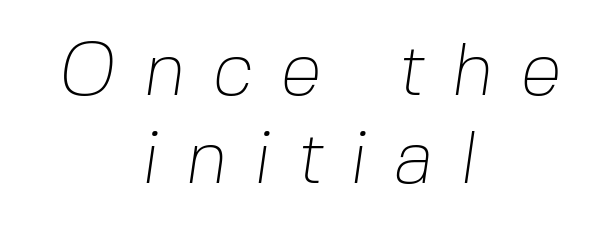
Q: Is the text bold? A: No.
Q: Is the typeface a serif or a sans-serif typeface? A: Sans-serif.
Q: Is the text underlined? A: No.
Q: How is the paragraph aligned? A: Centered.
Q: Is the spacing between letters normal or unusually wide? A: Unusually wide.
Q: Width (condensed, normal, or wide)? A: Normal.
Q: Stroke contrast? A: Low.
Q: x-height? A: Medium.
Q: Monospaced? A: No.
